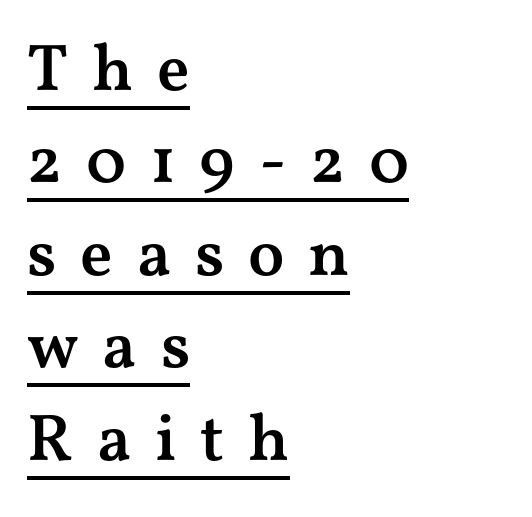
The image shows 66 px semibold, wide serif type, upright; set left-aligned, normal line spacing (1.4x), unusually wide letter spacing (+0.36 em), underlined; medium stroke contrast and a medium x-height.
